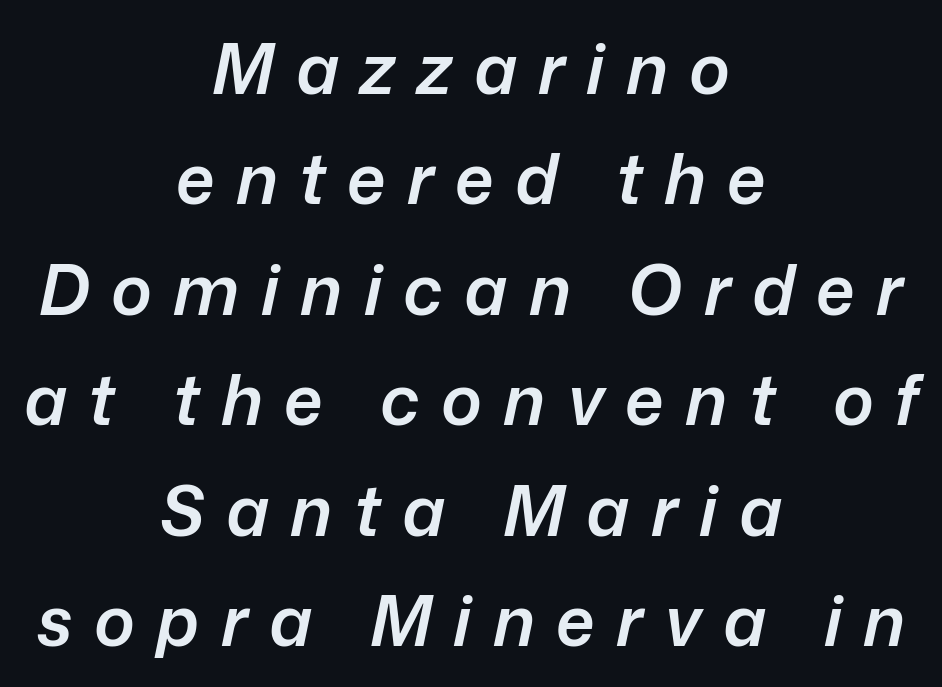
In CSS terms this would be text-align: center. Leading: standard. The gap between lines stays unmarked. Yep, that's italic — everything's leaning.
